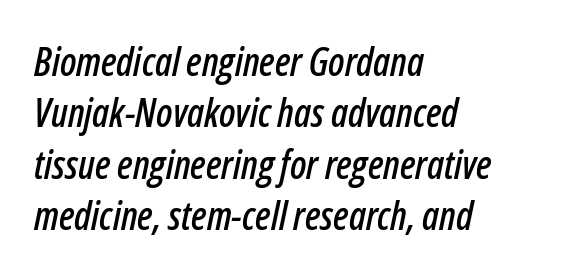
Q: Is the text italic (slanted)? A: Yes, it leans right by about 12 degrees.
Q: Is the text underlined? A: No.
Q: How is the paragraph aligned? A: Left-aligned.
Q: Is the spacing between letters normal or unusually wide? A: Normal.
Q: Is the spacing between lines tight, normal or loose? A: Normal.
Q: Width (condensed, normal, or wide)? A: Condensed.
Q: Stroke contrast? A: Low.
Q: x-height? A: Medium.
Q: Monospaced? A: No.
